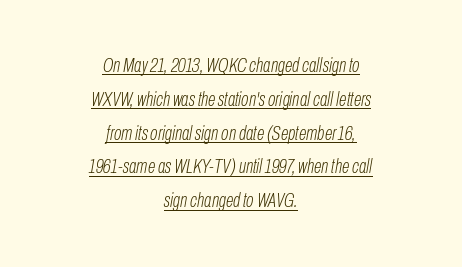
{"italic": "yes", "lean": "right", "slant_degrees": 10, "bold": "no", "underline": "yes", "align": "center", "line_spacing": "normal", "line_spacing_ratio": 1.69, "letter_spacing": "normal", "letter_spacing_em": 0.0, "glyph_px": 20}
